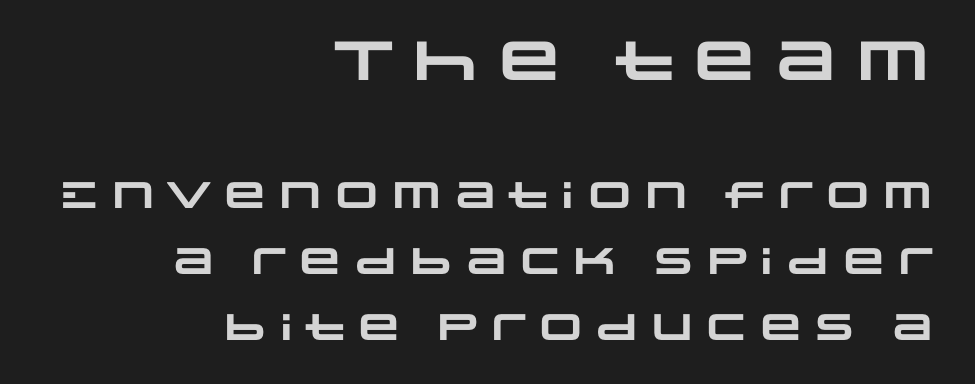
The tracking reads as untouched default to a designer's eye. Is the lower block the larger one? No — the upper block carries the bigger type. This is heavy type, rendered in bold. Type style note: lacks serifs. Does the copy run flush right? Yes — the right margin is perfectly even.
